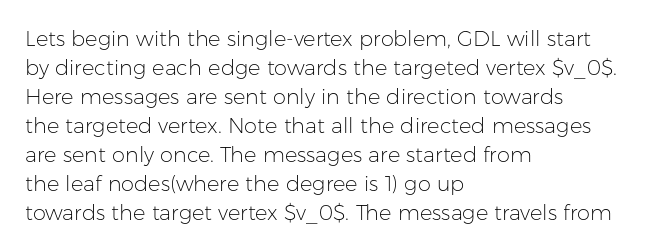
The image shows 21 px text type, upright; set left-aligned, normal line spacing (1.38x), normal letter spacing, not underlined.
